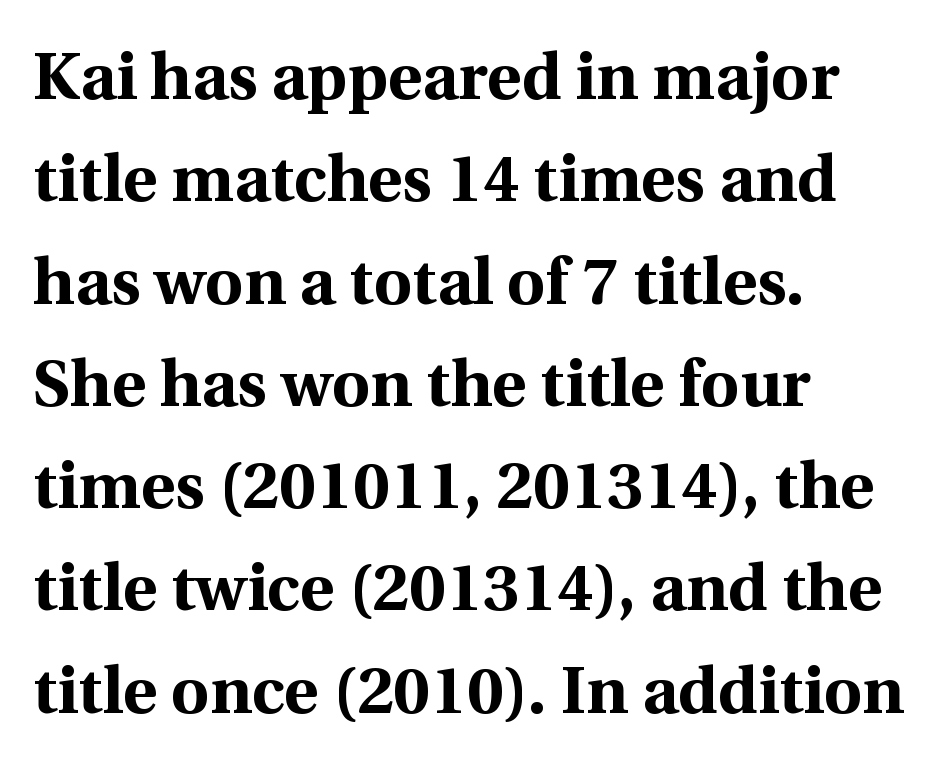
The image shows 66 px bold serif type, upright; set left-aligned, normal line spacing (1.55x), normal letter spacing, not underlined; a medium x-height.
